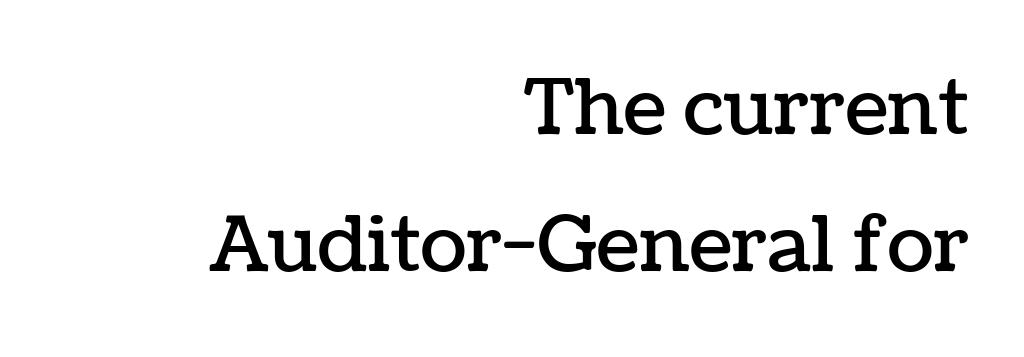
Note the varied advance widths — an 'i' is clearly narrower than an 'm'. Is the block centered? No — it sits flush against the right margin. The letters sit at their default tracking, neither squeezed nor spread. This is roman type, the default non-slanted kind. The specimen omits any rule beneath the text block's lines.
